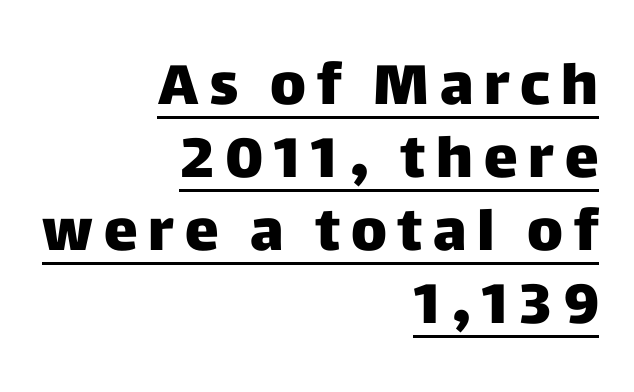
Caption: multi-line text, flush right, ragged left. The lettering stays uniformly vertical, giving the passage a roman look. Each glyph is drawn with heavy, bold strokes. Is this a fixed-width face? No — the glyphs have proportional, varying widths. What kind of face is this? One without serifs — a sans. This is underlined copy, the kind a proofreader might mark for attention.
